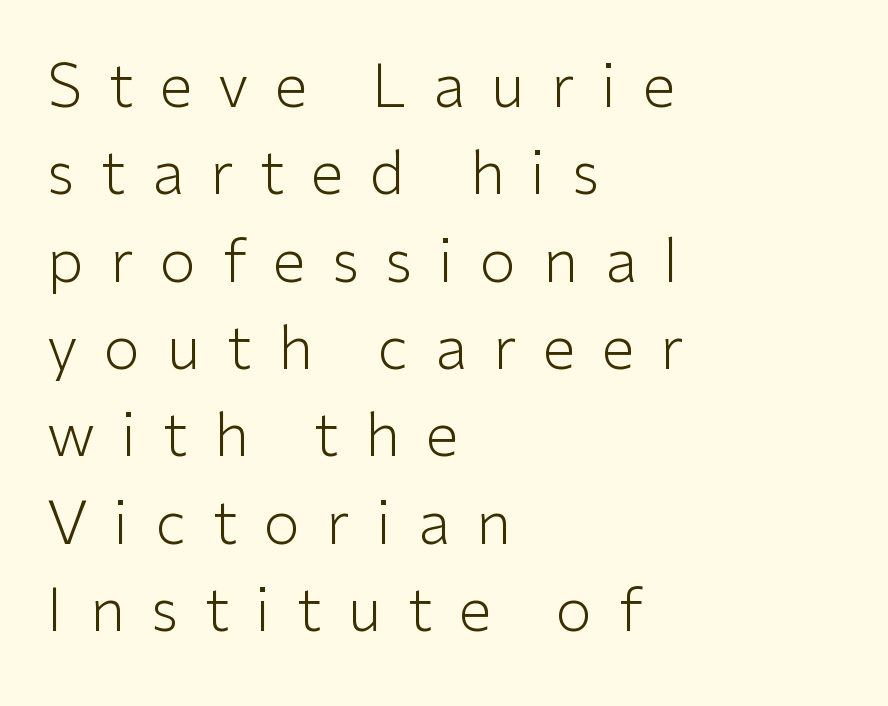
Q: Is the text bold? A: No.
Q: Is the text italic (slanted)? A: No, it is upright.
Q: Is the typeface a serif or a sans-serif typeface? A: Sans-serif.
Q: Is the text underlined? A: No.
Q: How is the paragraph aligned? A: Left-aligned.
Q: Is the spacing between letters normal or unusually wide? A: Unusually wide.
Q: Is the spacing between lines tight, normal or loose? A: Normal.
Q: Width (condensed, normal, or wide)? A: Normal.
Q: Stroke contrast? A: Low.
Q: x-height? A: Medium.
Q: Monospaced? A: No.
